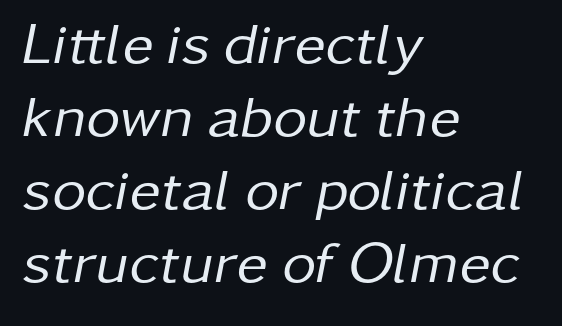
{"italic": "yes", "lean": "right", "slant_degrees": 11, "bold": "no", "weight": "regular", "width": "normal", "stroke_contrast": "low", "x_height": "medium", "monospaced": "no", "underline": "no", "align": "left", "line_spacing_ratio": 1.24, "letter_spacing": "normal", "letter_spacing_em": 0.0, "glyph_px": 59}
